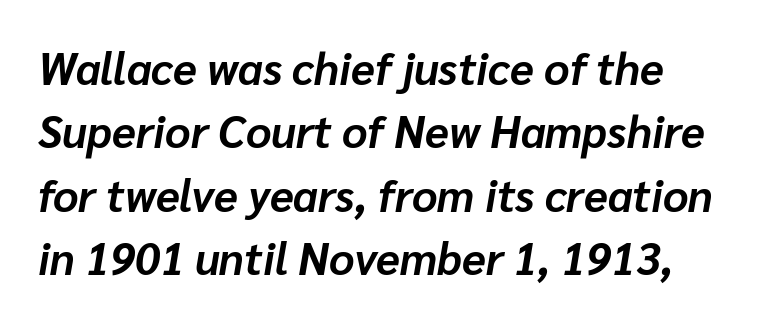
The specimen omits any rule beneath the text block's lines. Horizontal bands of white between lines are of average thickness. Is the type bold? Yes — the strokes are clearly thick and heavy. These lines are set flush left with a ragged right edge. Is this a fixed-width face? No — the glyphs have proportional, varying widths. Is the type slanted? Yes — the strokes lean at a clear angle.
